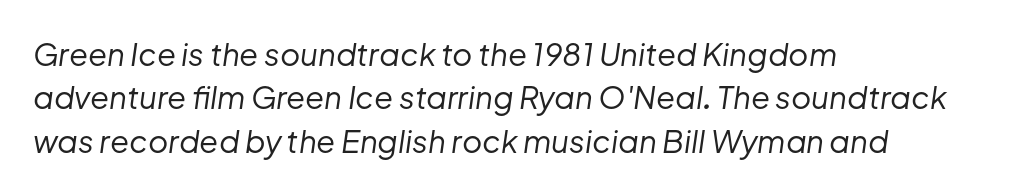
Q: Is the text bold? A: No.
Q: Is the text italic (slanted)? A: Yes, it leans right by about 8 degrees.
Q: Is the text underlined? A: No.
Q: How is the paragraph aligned? A: Left-aligned.
Q: Is the spacing between letters normal or unusually wide? A: Normal.
Q: Is the spacing between lines tight, normal or loose? A: Normal.
Q: Width (condensed, normal, or wide)? A: Normal.
Q: Stroke contrast? A: Low.
Q: x-height? A: Medium.
Q: Monospaced? A: No.
